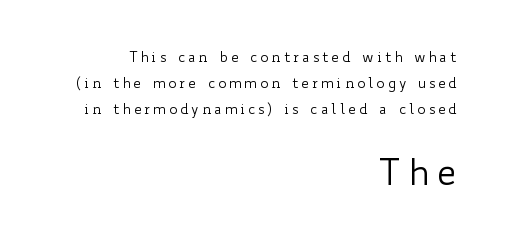
The image shows 36 px regular-weight, wide type, upright; set right-aligned, line spacing 1.86x, not underlined; the second (bottom) block is 2.57x larger; low stroke contrast and a small x-height.
